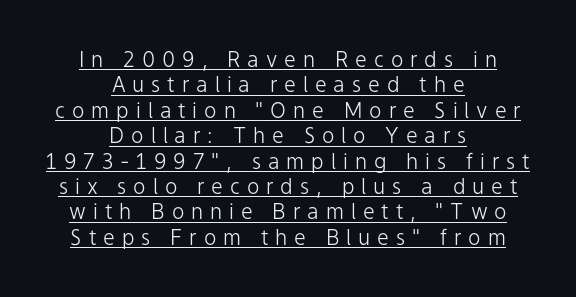
Typeset on center — no edge is straight. Display-style spreading of the glyphs; the letterfit is very open. Weight class: somewhere from thin through regular. The letters stand straight up with perfectly vertical stems.
